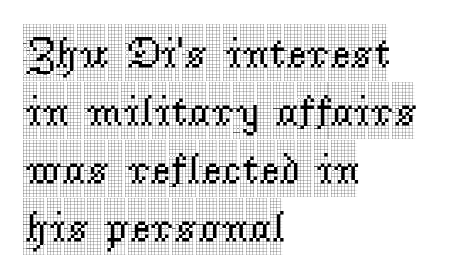
{"serif": "yes", "italic": "no", "width": "condensed", "x_height": "large", "monospaced": "no", "underline": "no", "align": "left", "line_spacing": "normal", "line_spacing_ratio": 1.32, "letter_spacing": "normal", "letter_spacing_em": 0.0, "glyph_px": 44}
